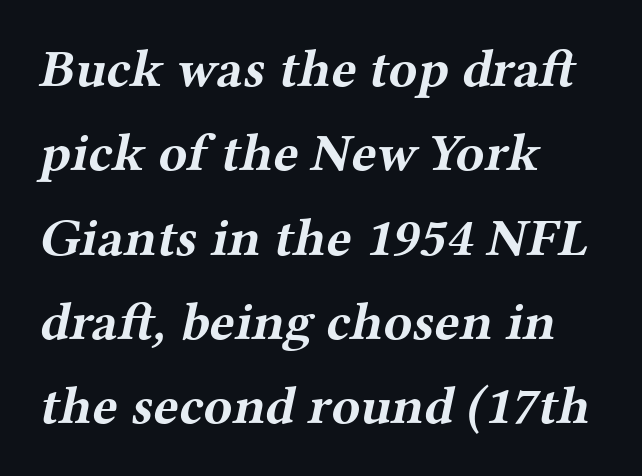
Each letter keeps its own natural width here, so spacing adapts to shape. These lines are set flush left with a ragged right edge. In terms of leading, this rendering sits right in the middle. Honestly, there is no underline to notice here at all. Is this a sans? No — the strokes have serifs.
